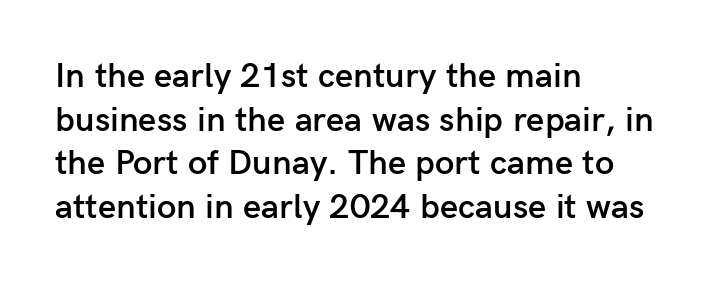
The image shows 35 px semibold sans-serif type, upright; set left-aligned, normal line spacing (1.25x), normal letter spacing, not underlined; low stroke contrast and a medium x-height.
